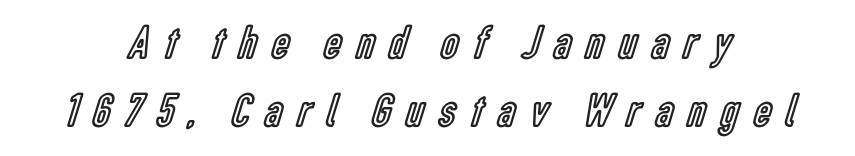
{"width": "condensed", "x_height": "medium", "monospaced": "no", "underline": "no", "line_spacing": "normal", "line_spacing_ratio": 1.42, "letter_spacing": "wide", "letter_spacing_em": 0.32, "glyph_px": 48}
